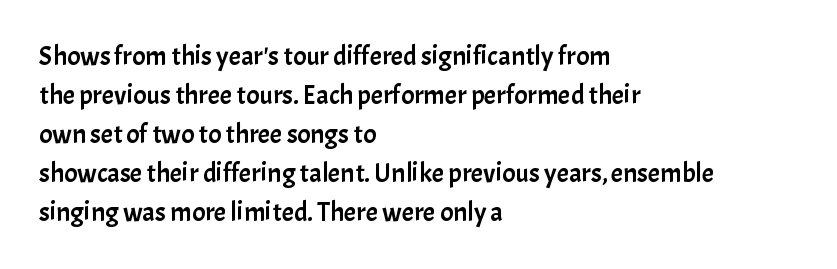
This block has exactly the height ordinary leading produces. The specimen reads as upright at a glance. Letters rest on an invisible, unmarked baseline. Compared with typical body copy, the letter spacing here is the same.
